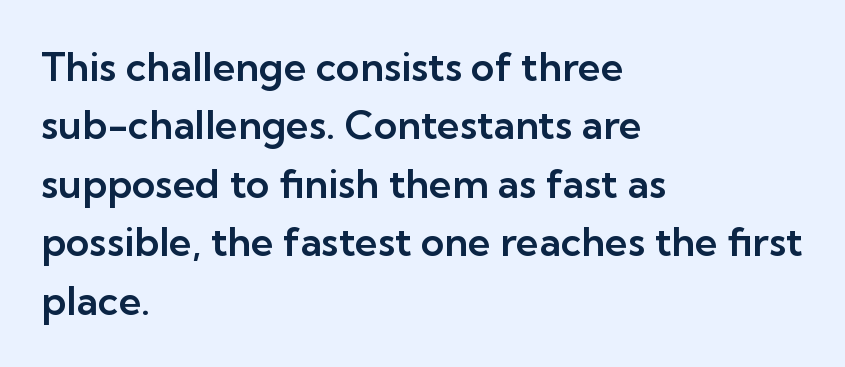
Decoration check: the copy has no underline. The specimen reads as upright at a glance. These lines are composed in type without serifs. A typesetter would call this zero additional tracking. Notice how descenders clear the ascenders below comfortably — that's standard leading. Compared with a centered layout, this one pins lines to the left instead.
